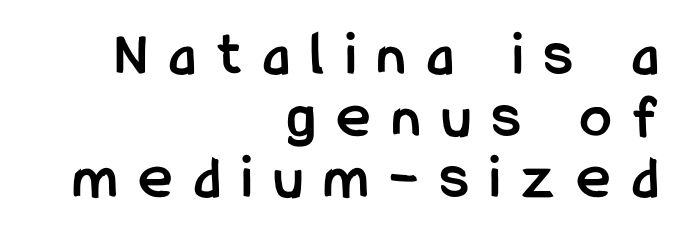
Q: Is the text bold? A: Yes.
Q: Is the text italic (slanted)? A: No, it is upright.
Q: Is the typeface a serif or a sans-serif typeface? A: Sans-serif.
Q: Is the text underlined? A: No.
Q: How is the paragraph aligned? A: Right-aligned.
Q: Is the spacing between letters normal or unusually wide? A: Unusually wide.
Q: Is the spacing between lines tight, normal or loose? A: Tight.
Q: Width (condensed, normal, or wide)? A: Condensed.
Q: Stroke contrast? A: Low.
Q: x-height? A: Medium.
Q: Monospaced? A: No.
